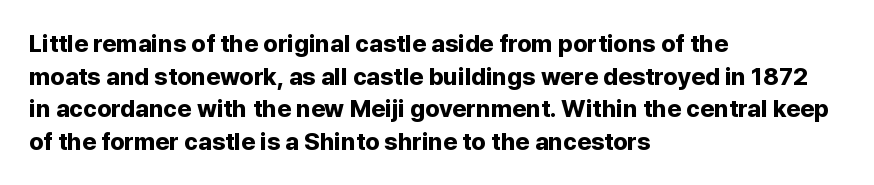
The rendering uses a moderate line-height, typical for paragraphs. The typography opts for an upright posture over an oblique one. Each word holds together tightly as a unit, with standard inter-letter gaps. Left-aligned paragraph, ragged on the right. The sample has been set heavy, in full bold. The string is rendered with underlining switched off.
